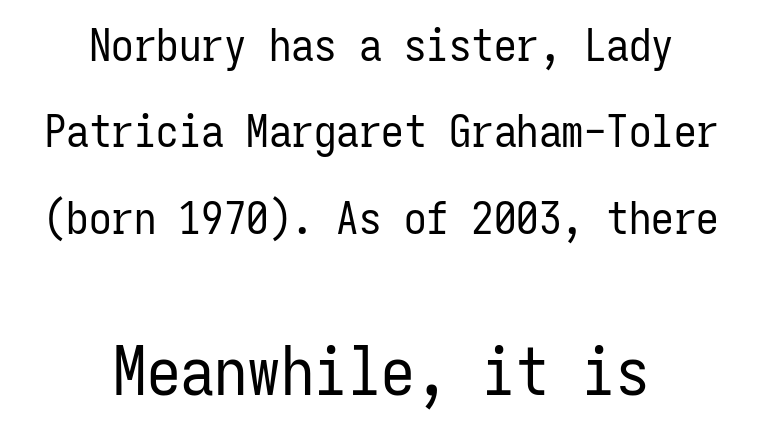
This rendering leaves character spacing at its baseline value. Decoration check: the copy has no underline. If you folded the block vertically in half, each line would mirror itself in length. Here the designer chose a console-style face with uniform glyph widths. Look at the glyph heights: the lower group is clearly the bigger setting. Serifs: no, the terminals of the letterforms are clean.
